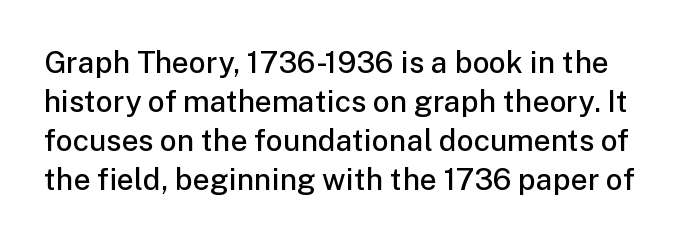
The image shows 30 px semibold sans-serif type, upright; set normal line spacing (1.3x), normal letter spacing, not underlined; low stroke contrast and a medium x-height.
